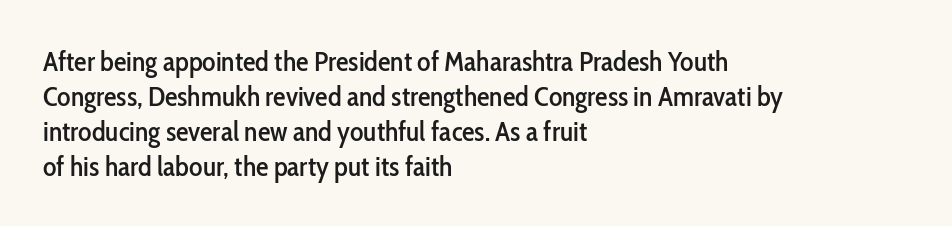
Examine the stroke ends and you'll find no serifs. Posture: vertical. The gap between lines stays unmarked. Caption: multi-line text, flush left, ragged right. Here the designer chose a conventional face with non-uniform glyph widths.
